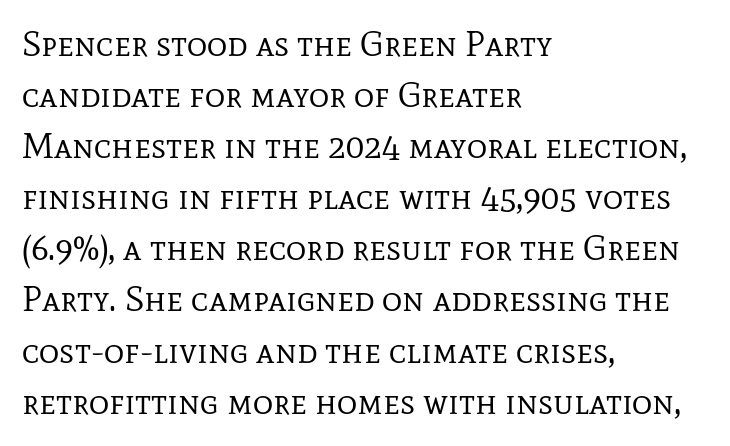
Nobody touched the tracking dial on this one. The lines sit at an ordinary, default distance from one another. Font category for this specimen: serif. Is there any slant? The stems are plumb. Beneath every word, the page is bare.
